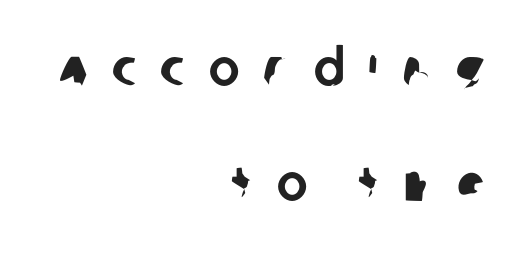
{"serif": "no", "width": "normal", "stroke_contrast": "low", "x_height": "large", "monospaced": "no", "underline": "no", "align": "right", "line_spacing": "loose", "line_spacing_ratio": 2.21, "letter_spacing": "wide", "letter_spacing_em": 0.46, "glyph_px": 52}
